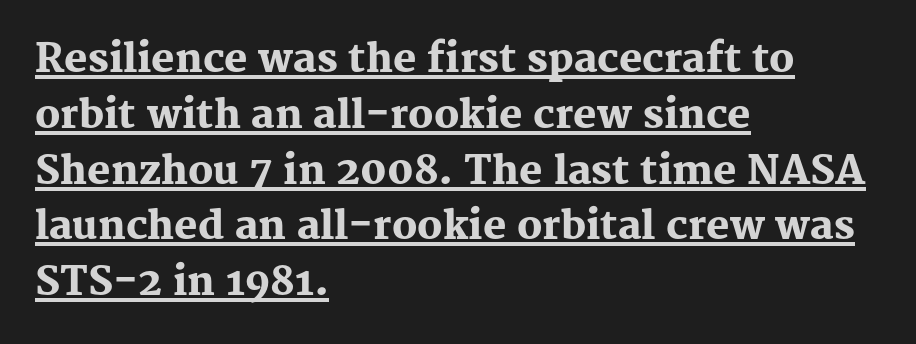
The image shows 39 px heavy serif type, upright; set left-aligned, normal line spacing (1.43x), normal letter spacing, underlined; medium stroke contrast and a medium x-height.
